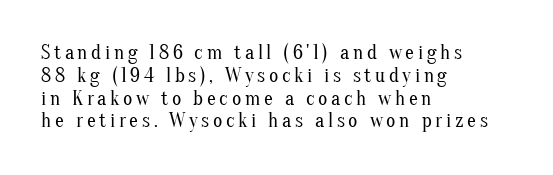
{"italic": "no", "bold": "no", "underline": "no", "align": "left", "line_spacing": "tight", "line_spacing_ratio": 1.14, "glyph_px": 20}
